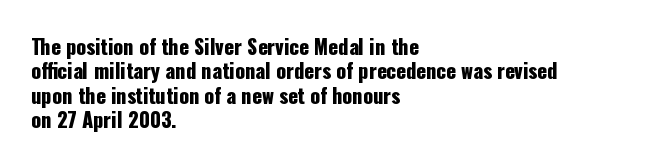
{"italic": "no", "underline": "no", "align": "left", "line_spacing_ratio": 1.22, "letter_spacing": "normal", "letter_spacing_em": 0.0, "glyph_px": 20}
